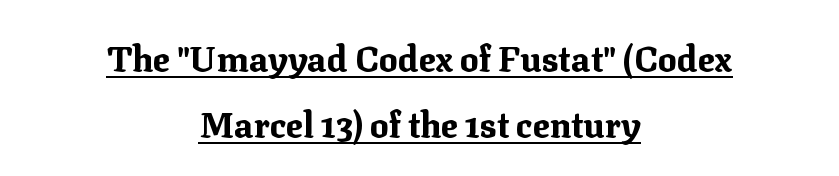
The gaps between neighbouring characters are ordinary and unremarkable. Rendered with straight, roman letterforms. A serif font was chosen for this passage. Each letter keeps its own natural width here, so spacing adapts to shape. Does a line run under the words? Yes, clearly. How heavy is the stroke? Heavy — this is a bold.
